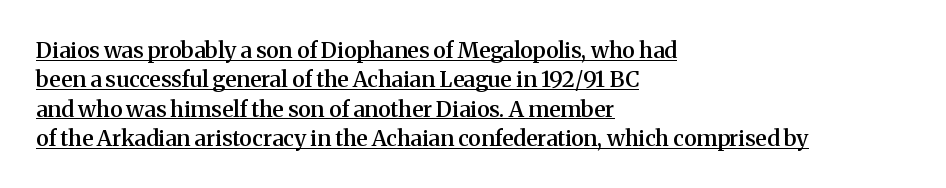
Q: Is the text bold? A: Semi-bold.
Q: Is the text italic (slanted)? A: No, it is upright.
Q: Is the text underlined? A: Yes.
Q: How is the paragraph aligned? A: Left-aligned.
Q: Is the spacing between letters normal or unusually wide? A: Normal.
Q: Is the spacing between lines tight, normal or loose? A: Normal.
